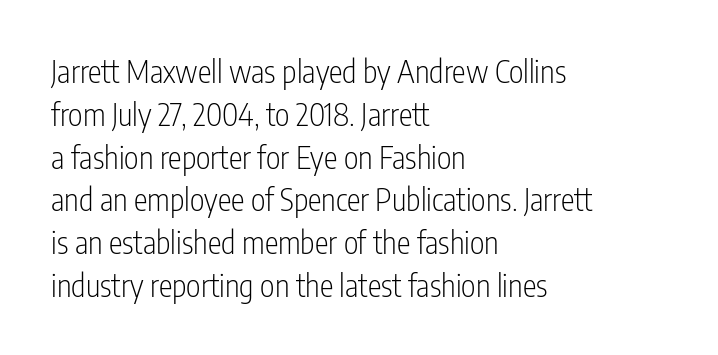
Q: Is the text bold? A: No.
Q: Is the text italic (slanted)? A: No, it is upright.
Q: Is the typeface a serif or a sans-serif typeface? A: Sans-serif.
Q: Is the text underlined? A: No.
Q: How is the paragraph aligned? A: Left-aligned.
Q: Is the spacing between letters normal or unusually wide? A: Normal.
Q: Is the spacing between lines tight, normal or loose? A: Normal.
Q: Width (condensed, normal, or wide)? A: Condensed.
Q: Stroke contrast? A: Low.
Q: x-height? A: Medium.
Q: Monospaced? A: No.
